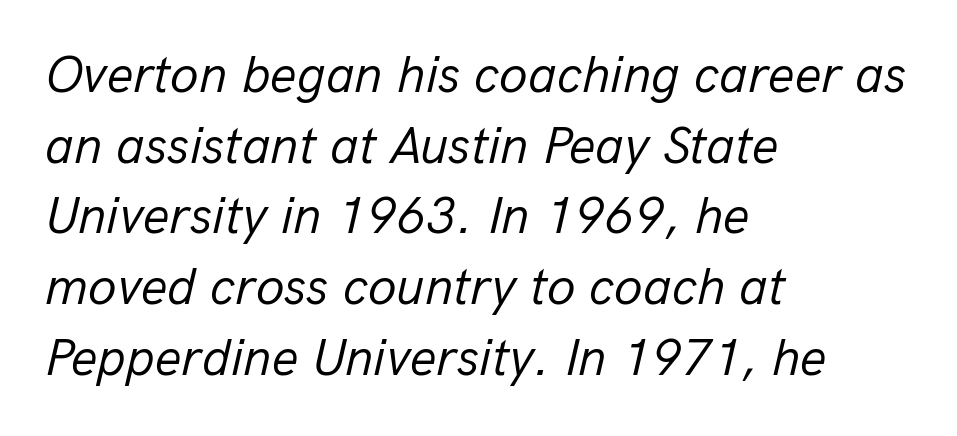
Here the glyphs are tracked normally, forming tight word shapes. A normal amount of white space separates one row of letters from the next. Each row of text sits above clean, open space. Summary of weight: not heavy and not bold. You could not count columns in this text — the font is proportionally spaced. Does the copy run flush right? No — it runs flush left.
